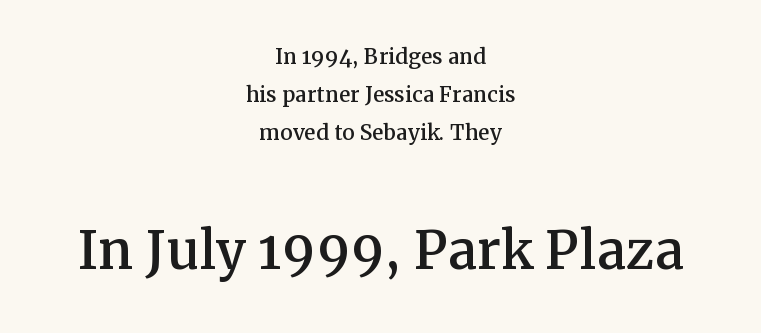
Q: Is the text italic (slanted)? A: No, it is upright.
Q: Is the typeface a serif or a sans-serif typeface? A: Serif.
Q: Is the text underlined? A: No.
Q: How is the paragraph aligned? A: Centered.
Q: Is the spacing between letters normal or unusually wide? A: Normal.
Q: Is the spacing between lines tight, normal or loose? A: Normal.
Q: Which block of text is set in a larger size, the first (top) or the second (bottom)? A: The second (bottom) one.
Q: Width (condensed, normal, or wide)? A: Normal.
Q: Stroke contrast? A: Medium.
Q: x-height? A: Medium.
Q: Monospaced? A: No.
